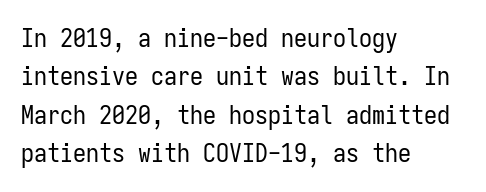
Leftover space on each line is placed entirely after the last word. The font sits on the lighter half of the weight spectrum, regular included. Here the glyphs are tracked normally, forming tight word shapes. Evenly set lines give the paragraph a standard silhouette. The area under the type is left untouched. The letters stand upright; this is a roman face.
